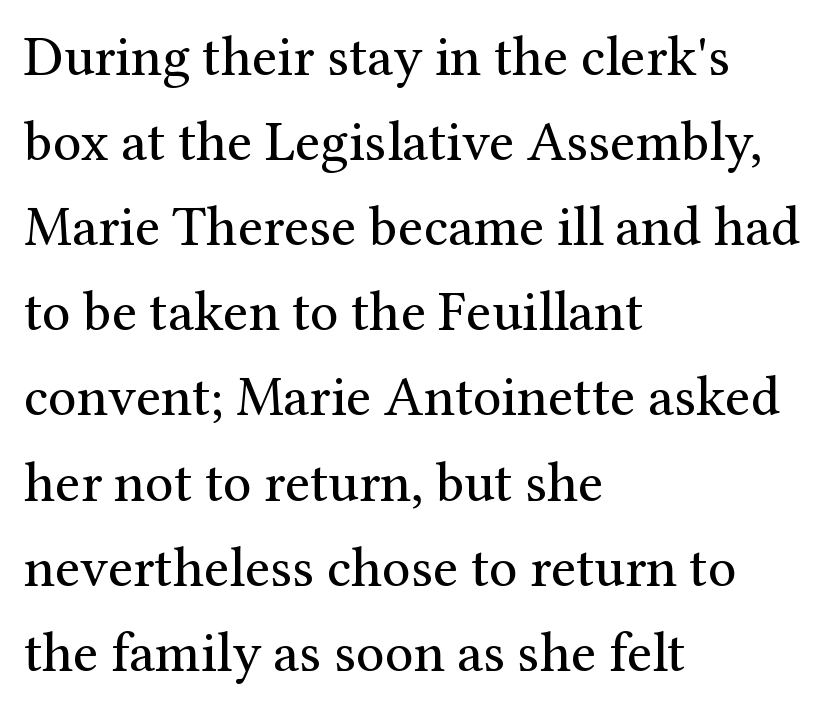
Q: Is the text bold? A: No.
Q: Is the text italic (slanted)? A: No, it is upright.
Q: Is the typeface a serif or a sans-serif typeface? A: Serif.
Q: Is the text underlined? A: No.
Q: How is the paragraph aligned? A: Left-aligned.
Q: Is the spacing between letters normal or unusually wide? A: Normal.
Q: Is the spacing between lines tight, normal or loose? A: Normal.
Q: Width (condensed, normal, or wide)? A: Normal.
Q: Stroke contrast? A: Medium.
Q: x-height? A: Medium.
Q: Monospaced? A: No.
